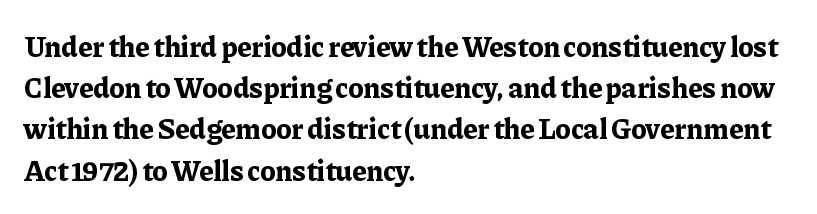
Q: Is the text bold? A: Yes.
Q: Is the text italic (slanted)? A: No, it is upright.
Q: Is the typeface a serif or a sans-serif typeface? A: Serif.
Q: Is the text underlined? A: No.
Q: How is the paragraph aligned? A: Left-aligned.
Q: Is the spacing between letters normal or unusually wide? A: Normal.
Q: Is the spacing between lines tight, normal or loose? A: Normal.
Q: Width (condensed, normal, or wide)? A: Normal.
Q: Stroke contrast? A: Low.
Q: x-height? A: Medium.
Q: Monospaced? A: No.
